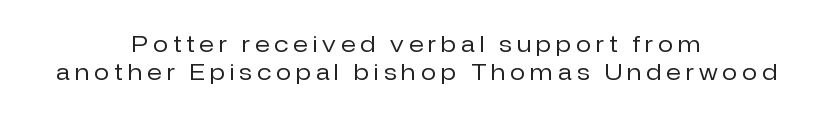
{"italic": "no", "bold": "no", "underline": "no", "align": "center", "line_spacing": "normal", "line_spacing_ratio": 1.27, "letter_spacing": "wide", "letter_spacing_em": 0.23, "glyph_px": 22}
